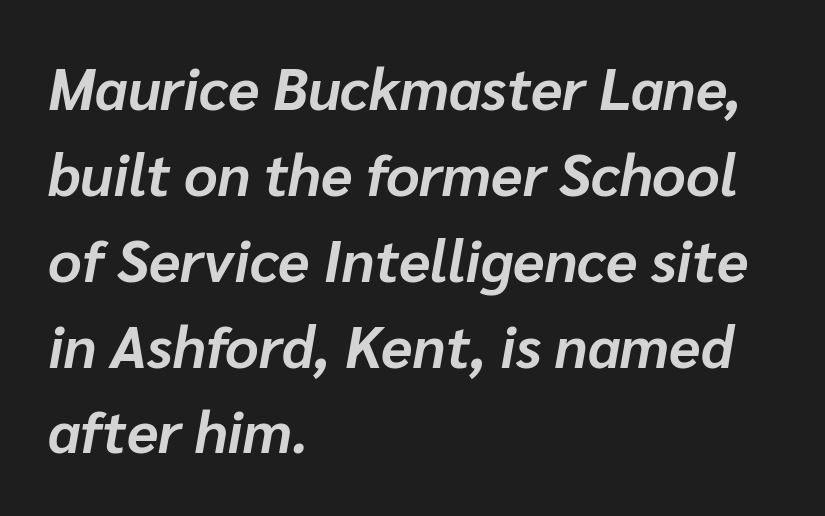
The image shows 58 px bold type, italic (leaning right); set left-aligned, normal line spacing (1.48x), normal letter spacing, not underlined; low stroke contrast and a medium x-height.
